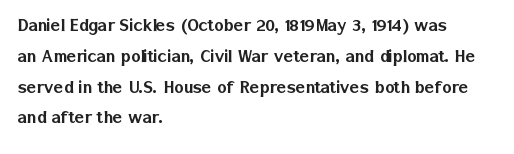
{"italic": "no", "underline": "no", "align": "left", "line_spacing": "normal", "line_spacing_ratio": 1.54, "letter_spacing": "normal", "letter_spacing_em": 0.0, "glyph_px": 20}
